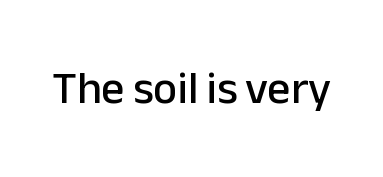
Nope, not italic — everything's standing straight. There is no visible air inserted between adjacent glyphs. A typesetter would label this face a sans. This rendering features lettering with no underline.
